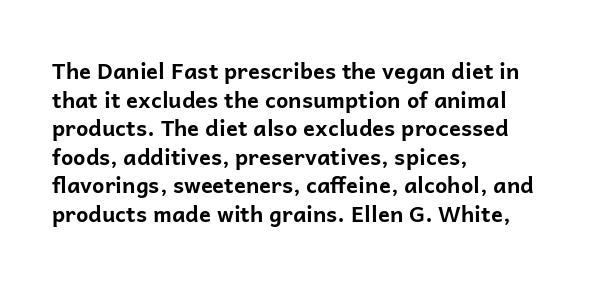
Q: Is the text bold? A: Yes.
Q: Is the text italic (slanted)? A: No, it is upright.
Q: Is the text underlined? A: No.
Q: How is the paragraph aligned? A: Left-aligned.
Q: Is the spacing between letters normal or unusually wide? A: Normal.
Q: Is the spacing between lines tight, normal or loose? A: Normal.
